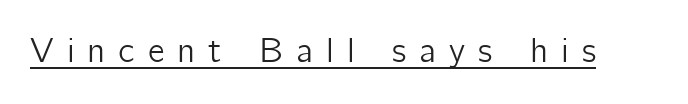
{"serif": "no", "italic": "no", "width": "normal", "stroke_contrast": "low", "x_height": "medium", "monospaced": "no", "underline": "yes", "letter_spacing": "wide", "letter_spacing_em": 0.37, "glyph_px": 35}
